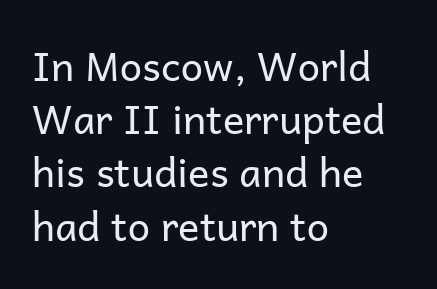
Q: Is the text bold? A: No.
Q: Is the text italic (slanted)? A: No, it is upright.
Q: Is the typeface a serif or a sans-serif typeface? A: Sans-serif.
Q: Is the text underlined? A: No.
Q: How is the paragraph aligned? A: Left-aligned.
Q: Is the spacing between letters normal or unusually wide? A: Normal.
Q: Is the spacing between lines tight, normal or loose? A: Normal.
Q: Width (condensed, normal, or wide)? A: Normal.
Q: Stroke contrast? A: Low.
Q: x-height? A: Medium.
Q: Monospaced? A: No.
